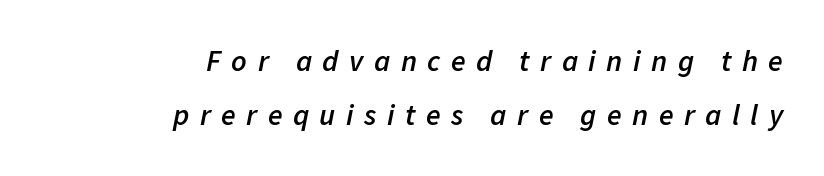
Q: Is the text bold? A: Semi-bold.
Q: Is the text italic (slanted)? A: Yes, it leans right by about 11 degrees.
Q: Is the text underlined? A: No.
Q: How is the paragraph aligned? A: Right-aligned.
Q: Is the spacing between letters normal or unusually wide? A: Unusually wide.
Q: Width (condensed, normal, or wide)? A: Normal.
Q: Stroke contrast? A: Low.
Q: x-height? A: Medium.
Q: Monospaced? A: No.
